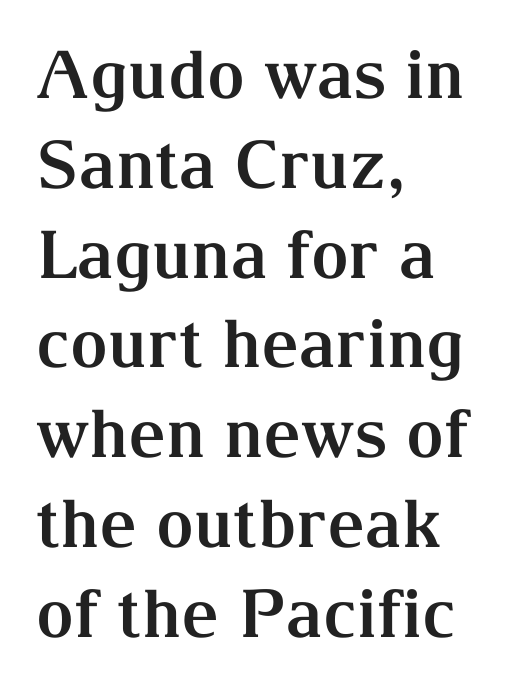
Q: Is the text bold? A: Yes.
Q: Is the text italic (slanted)? A: No, it is upright.
Q: Is the typeface a serif or a sans-serif typeface? A: Serif.
Q: Is the text underlined? A: No.
Q: How is the paragraph aligned? A: Left-aligned.
Q: Is the spacing between letters normal or unusually wide? A: Normal.
Q: Is the spacing between lines tight, normal or loose? A: Normal.
Q: Width (condensed, normal, or wide)? A: Normal.
Q: Stroke contrast? A: Medium.
Q: x-height? A: Medium.
Q: Monospaced? A: No.
